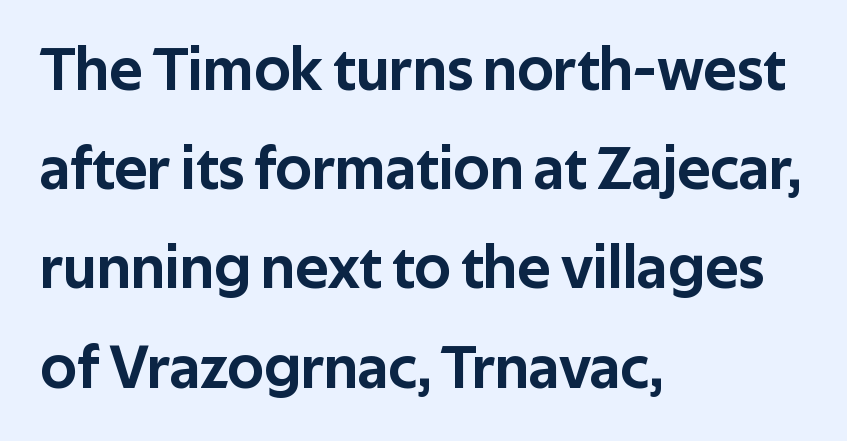
Check under the words: just untouched page. The paragraph shown leans on its left margin. Vertical strokes here are truly vertical. This is sans-serif lettering, the kind often seen on screens and signage. A normal amount of white space separates one row of letters from the next.
